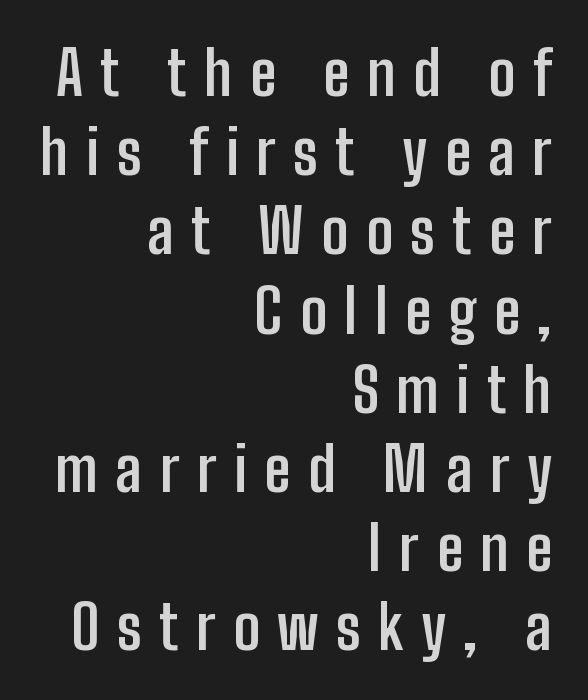
{"serif": "no", "italic": "no", "bold": "yes", "weight": "semibold", "width": "condensed", "stroke_contrast": "low", "x_height": "medium", "monospaced": "no", "underline": "no", "align": "right", "line_spacing": "normal", "line_spacing_ratio": 1.32, "letter_spacing": "wide", "letter_spacing_em": 0.29, "glyph_px": 60}
